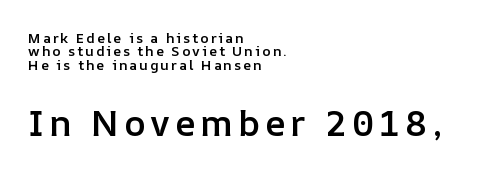
Q: Is the text bold? A: Semi-bold.
Q: Is the text italic (slanted)? A: No, it is upright.
Q: Is the text underlined? A: No.
Q: How is the paragraph aligned? A: Left-aligned.
Q: Is the spacing between lines tight, normal or loose? A: Tight.
Q: Which block of text is set in a larger size, the first (top) or the second (bottom)? A: The second (bottom) one.
Q: Width (condensed, normal, or wide)? A: Normal.
Q: Stroke contrast? A: Low.
Q: x-height? A: Medium.
Q: Monospaced? A: No.
